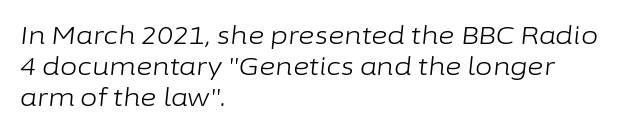
{"italic": "yes", "lean": "right", "slant_degrees": 6, "bold": "no", "underline": "no", "align": "left", "line_spacing_ratio": 1.24, "letter_spacing": "normal", "letter_spacing_em": 0.0, "glyph_px": 25}
